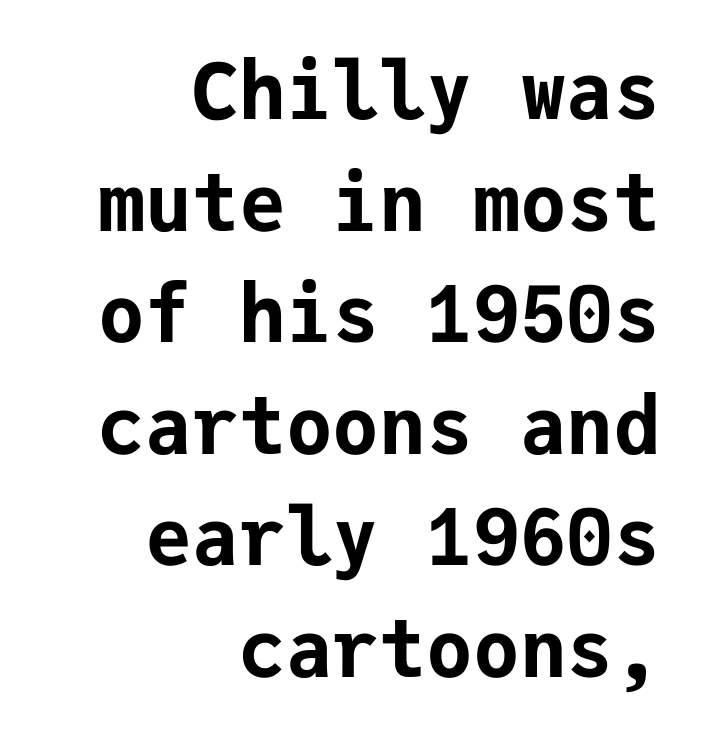
{"serif": "no", "italic": "no", "bold": "yes", "weight": "bold", "width": "normal", "stroke_contrast": "low", "x_height": "medium", "monospaced": "yes", "underline": "no", "align": "right", "line_spacing": "normal", "line_spacing_ratio": 1.43, "letter_spacing": "normal", "letter_spacing_em": 0.0, "glyph_px": 78}
